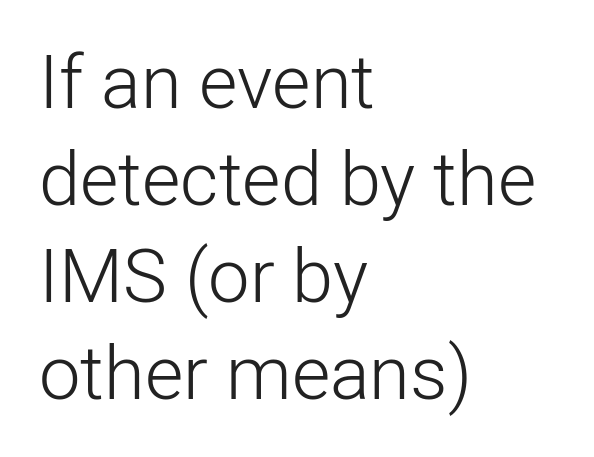
{"serif": "no", "italic": "no", "bold": "no", "weight": "light", "width": "normal", "stroke_contrast": "low", "x_height": "medium", "monospaced": "no", "underline": "no", "align": "left", "line_spacing": "normal", "line_spacing_ratio": 1.31, "letter_spacing": "normal", "letter_spacing_em": 0.0, "glyph_px": 74}
